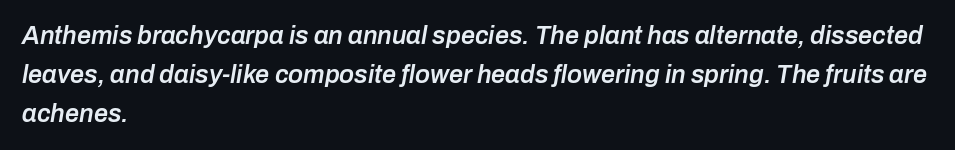
An italicized treatment has been applied to the whole sample. Vertically, the passage feels balanced, rows spaced as you'd expect. These lines are set flush left with a ragged right edge. Notice the strokes are somewhat thickened but not fully heavy: this is a semibold. The line texture is even and compact thanks to regular tracking. Honestly, there is no underline to notice here at all.
